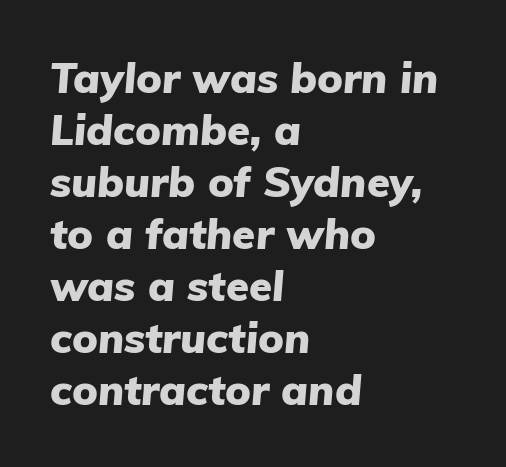
Q: Is the text bold? A: Yes.
Q: Is the text italic (slanted)? A: Yes, it leans right by about 5 degrees.
Q: Is the text underlined? A: No.
Q: How is the paragraph aligned? A: Left-aligned.
Q: Is the spacing between letters normal or unusually wide? A: Normal.
Q: Width (condensed, normal, or wide)? A: Normal.
Q: Stroke contrast? A: Low.
Q: x-height? A: Medium.
Q: Monospaced? A: No.
